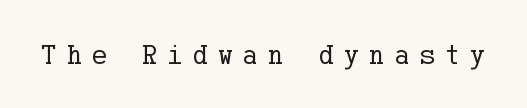
The image shows 29 px regular-weight serif type, upright; set unusually wide letter spacing (+0.34 em), not underlined; low stroke contrast and a medium x-height.
